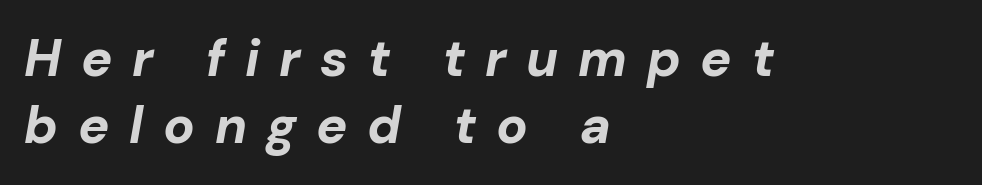
The image shows 52 px bold type, italic (leaning right); set left-aligned, normal line spacing (1.29x), unusually wide letter spacing (+0.38 em), not underlined; low stroke contrast and a medium x-height.
